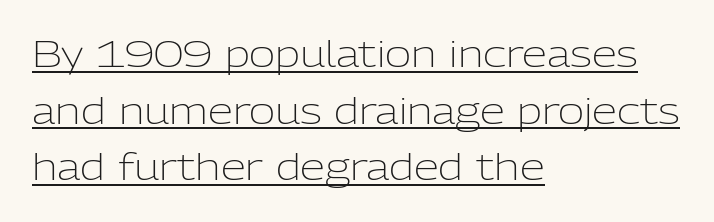
The image shows 36 px light sans-serif type, upright; set left-aligned, normal line spacing (1.57x), normal letter spacing, underlined; low stroke contrast and a medium x-height.
